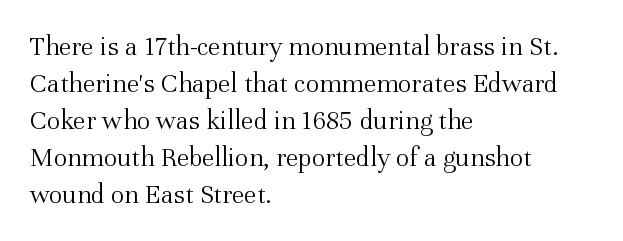
The image shows 28 px light serif type, upright; set left-aligned, normal line spacing (1.32x), normal letter spacing, not underlined; medium stroke contrast and a medium x-height.
